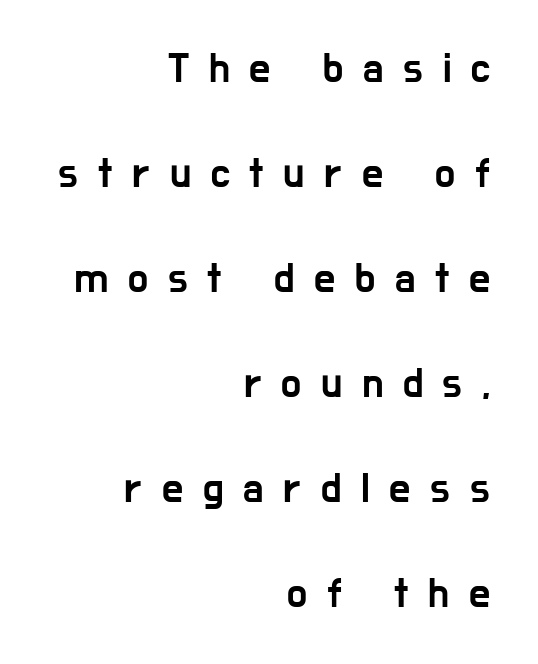
The string is rendered with underlining switched off. The paragraph has a hard right edge and a soft left edge. Character widths vary here, with narrow letters taking less room than wide ones. Honestly, the letter spacing is so wide it's the main thing you notice. Leading: increased. The typeface chosen for these lines omits serifs.
